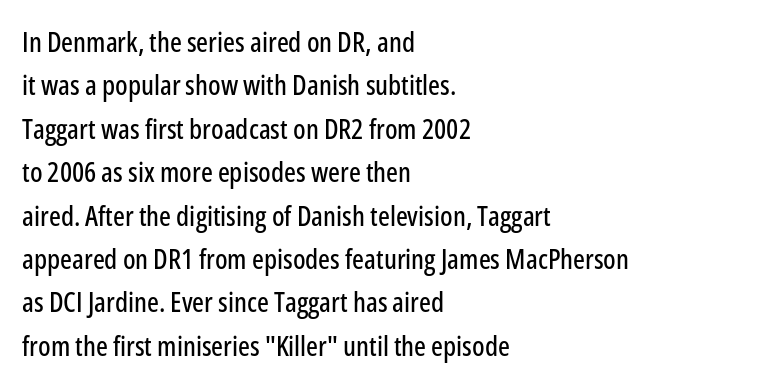
{"serif": "no", "italic": "no", "width": "condensed", "stroke_contrast": "low", "x_height": "medium", "monospaced": "no", "underline": "no", "align": "left", "line_spacing": "normal", "line_spacing_ratio": 1.55, "letter_spacing": "normal", "letter_spacing_em": 0.0, "glyph_px": 28}
